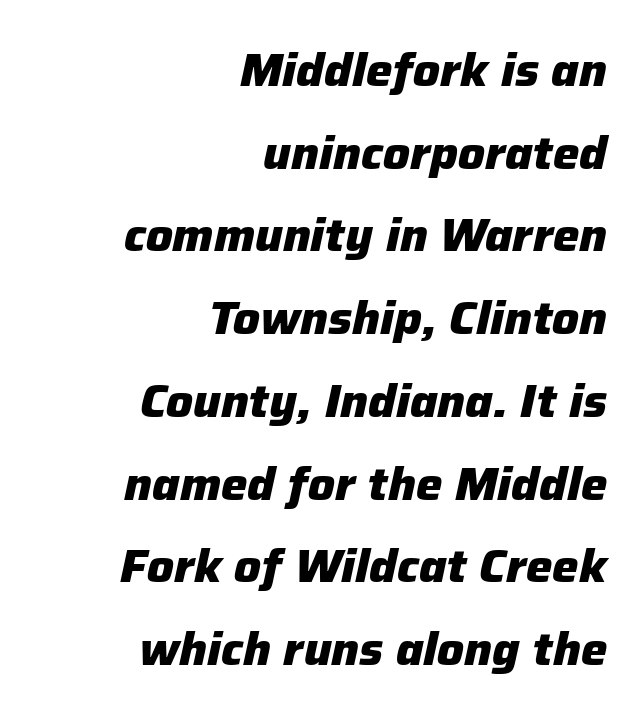
The image shows 47 px heavy type, italic (leaning right); set right-aligned, line spacing 1.76x, normal letter spacing, not underlined; low stroke contrast and a medium x-height.
